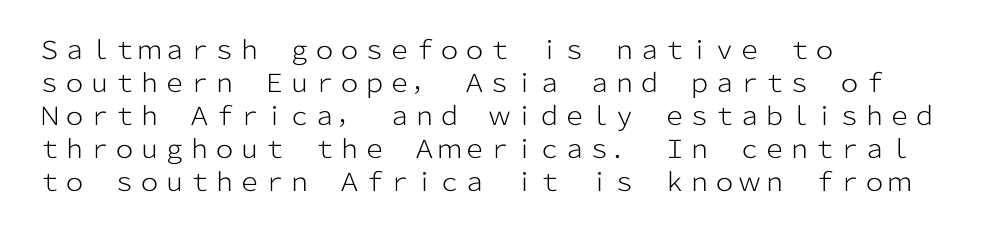
{"italic": "no", "bold": "no", "underline": "no", "align": "left", "line_spacing": "normal", "line_spacing_ratio": 1.32, "letter_spacing": "normal", "letter_spacing_em": 0.0, "glyph_px": 25}
